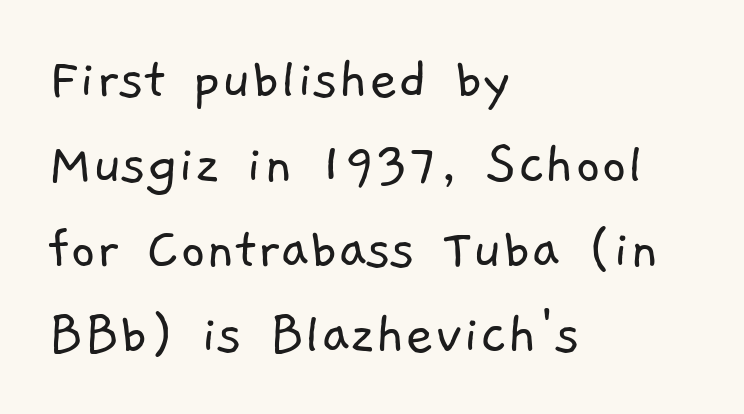
{"serif": "no", "bold": "no", "weight": "light", "width": "normal", "stroke_contrast": "low", "x_height": "medium", "monospaced": "no", "underline": "no", "align": "left", "line_spacing": "normal", "line_spacing_ratio": 1.37, "letter_spacing": "normal", "letter_spacing_em": 0.0, "glyph_px": 62}
